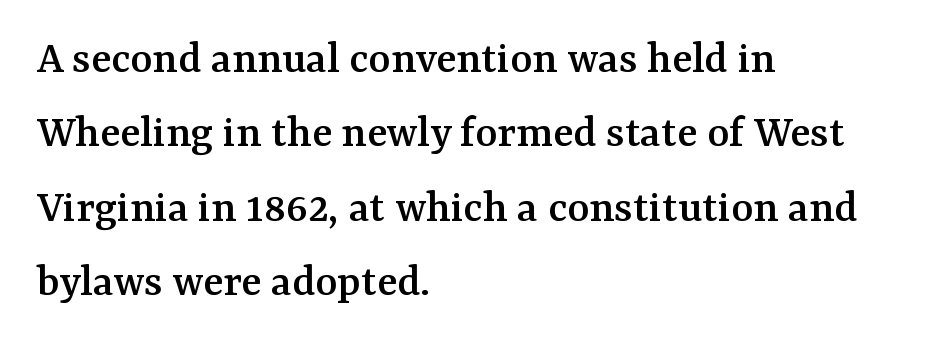
The image shows 47 px serif type, upright; set left-aligned, normal line spacing (1.58x), normal letter spacing, not underlined; medium stroke contrast and a medium x-height.
